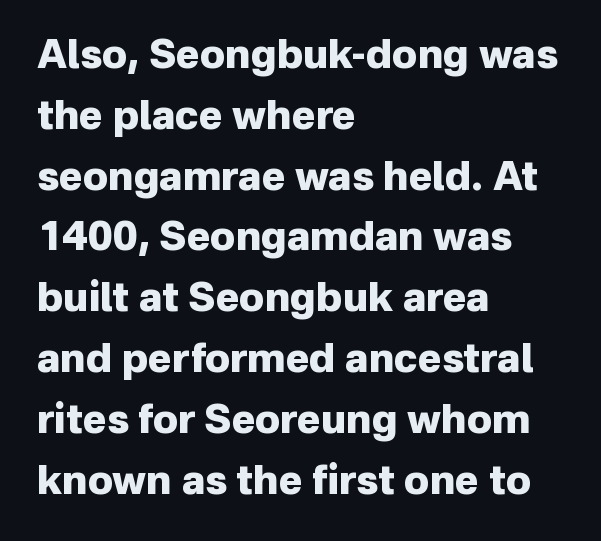
Q: Is the text bold? A: Yes.
Q: Is the text italic (slanted)? A: No, it is upright.
Q: Is the typeface a serif or a sans-serif typeface? A: Sans-serif.
Q: Is the text underlined? A: No.
Q: How is the paragraph aligned? A: Left-aligned.
Q: Is the spacing between letters normal or unusually wide? A: Normal.
Q: Is the spacing between lines tight, normal or loose? A: Normal.
Q: Width (condensed, normal, or wide)? A: Normal.
Q: Stroke contrast? A: Low.
Q: x-height? A: Medium.
Q: Monospaced? A: No.
